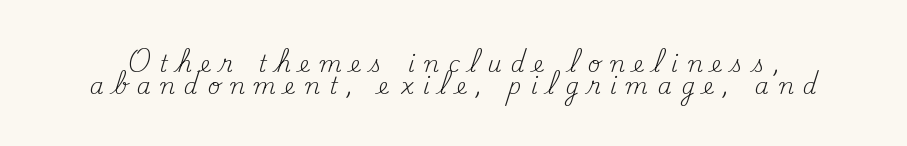
These lines have a slow, spaced-out rhythm from letter to letter. Is this a heavy cut? Hardly; it is regular or lighter. Rule under the text: the space is simply empty.
